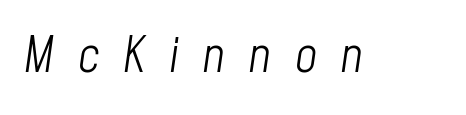
Q: Is the text bold? A: No.
Q: Is the text italic (slanted)? A: Yes, it leans right by about 8 degrees.
Q: Is the text underlined? A: No.
Q: Is the spacing between letters normal or unusually wide? A: Unusually wide.
Q: Width (condensed, normal, or wide)? A: Condensed.
Q: Stroke contrast? A: Low.
Q: x-height? A: Medium.
Q: Monospaced? A: No.
